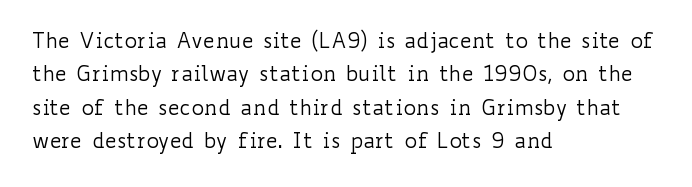
The image shows 21 px text type, upright; set left-aligned, normal line spacing (1.59x), normal letter spacing, not underlined.
